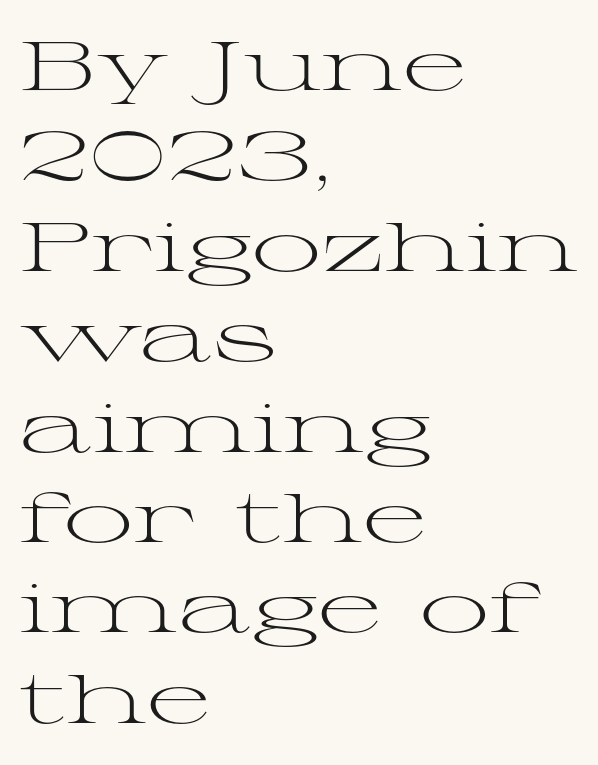
The image shows 69 px light, wide serif type, upright; set left-aligned, normal line spacing (1.31x), normal letter spacing, not underlined; medium stroke contrast and a medium x-height.
